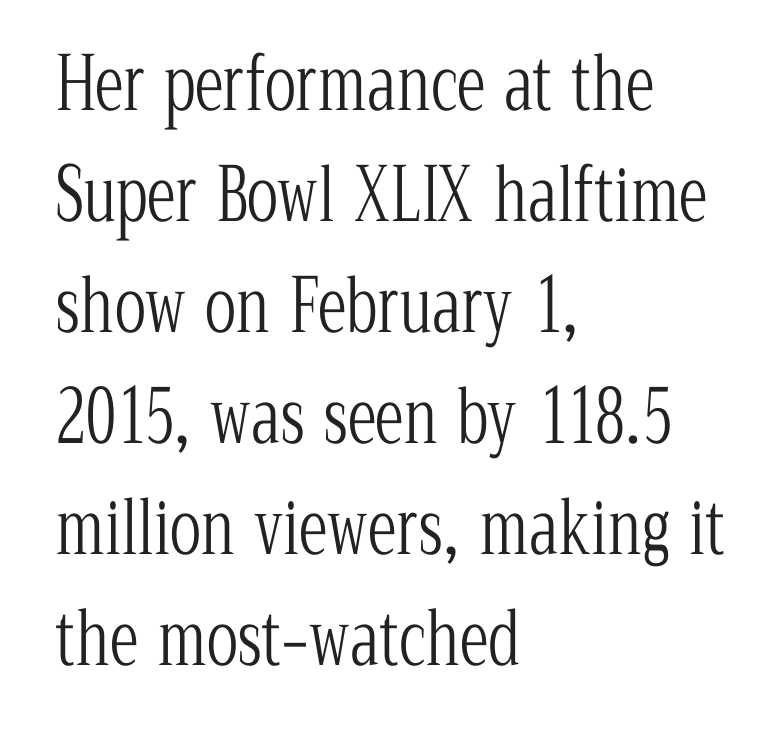
The text block is weighted toward the left margin, trailing off unevenly rightward. To sum up the face: it has serifs. The passage shown has conventional tracking throughout. Plain, unruled lines of type.
